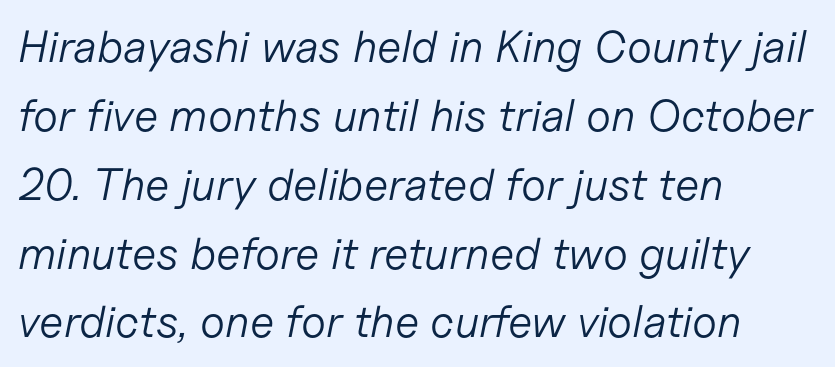
{"italic": "yes", "lean": "right", "slant_degrees": 11, "bold": "no", "weight": "light", "width": "normal", "stroke_contrast": "low", "x_height": "medium", "monospaced": "no", "underline": "no", "align": "left", "line_spacing": "normal", "line_spacing_ratio": 1.53, "letter_spacing": "normal", "letter_spacing_em": 0.0, "glyph_px": 45}
